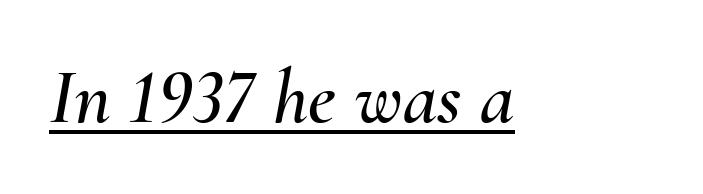
The image shows 78 px text type, italic (leaning right); set normal letter spacing, underlined; medium stroke contrast and a small x-height.
